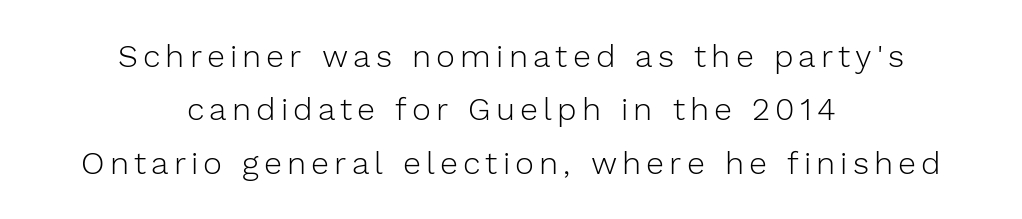
Q: Is the text bold? A: No.
Q: Is the text italic (slanted)? A: No, it is upright.
Q: Is the typeface a serif or a sans-serif typeface? A: Sans-serif.
Q: Is the text underlined? A: No.
Q: How is the paragraph aligned? A: Centered.
Q: Is the spacing between lines tight, normal or loose? A: Normal.
Q: Width (condensed, normal, or wide)? A: Normal.
Q: Stroke contrast? A: Low.
Q: x-height? A: Medium.
Q: Monospaced? A: No.
